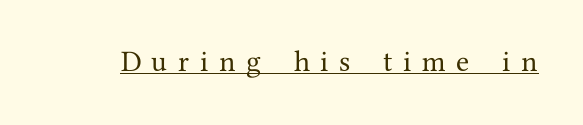
Q: Is the text italic (slanted)? A: No, it is upright.
Q: Is the text underlined? A: Yes.
Q: Is the spacing between letters normal or unusually wide? A: Unusually wide.
